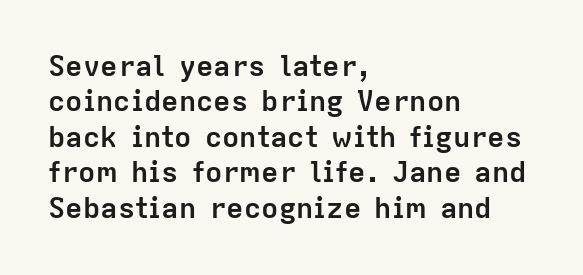
I'd call this a sans setting — the letters go barefoot. The space directly below the letters is spotless. The letters stand straight up with perfectly vertical stems. Visually the block forms a straight wall on the left and a jagged coastline on the right. Caption: standard tracking, unaltered. Heavy, bold letterforms.
